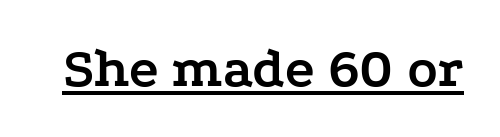
The image shows 56 px semibold, wide serif type, upright; set normal letter spacing, underlined; low stroke contrast and a medium x-height.
